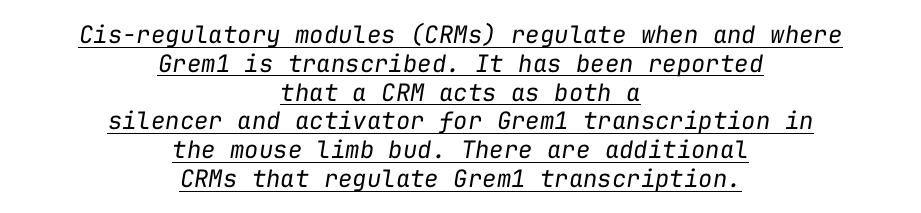
The image shows 24 px text type, italic (leaning right); set centered, line spacing 1.2x, normal letter spacing, underlined.
